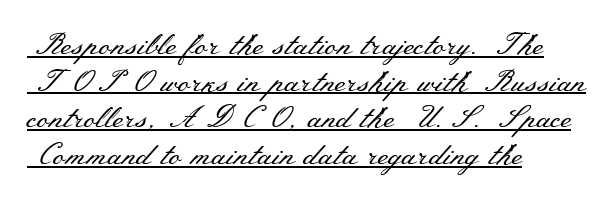
{"serif": "yes", "bold": "no", "weight": "regular", "width": "wide", "stroke_contrast": "medium", "x_height": "small", "monospaced": "no", "underline": "yes", "align": "left", "line_spacing_ratio": 1.22, "letter_spacing": "normal", "letter_spacing_em": 0.0, "glyph_px": 30}
